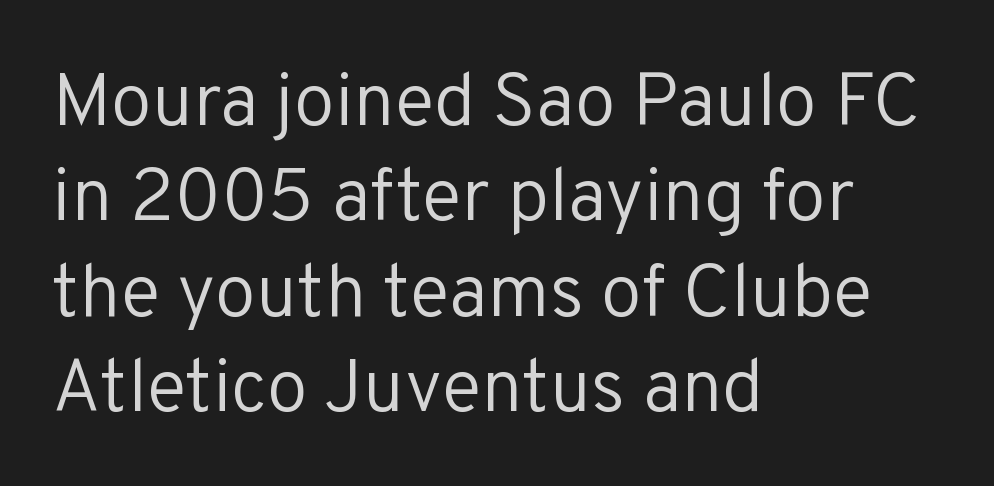
{"serif": "no", "italic": "no", "bold": "no", "weight": "regular", "width": "normal", "stroke_contrast": "low", "x_height": "medium", "monospaced": "no", "underline": "no", "align": "left", "line_spacing": "normal", "line_spacing_ratio": 1.29, "letter_spacing": "normal", "letter_spacing_em": 0.0, "glyph_px": 74}
